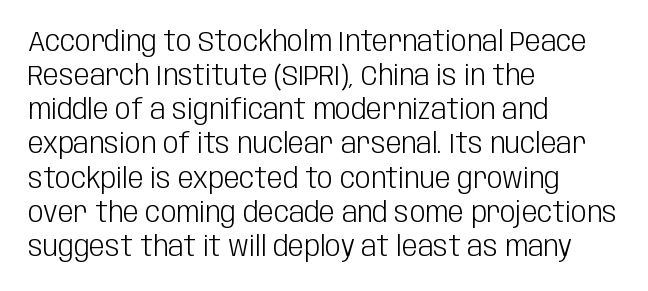
The image shows 28 px light, condensed sans-serif type, upright; set left-aligned, line spacing 1.22x, normal letter spacing, not underlined; low stroke contrast and a large x-height.
